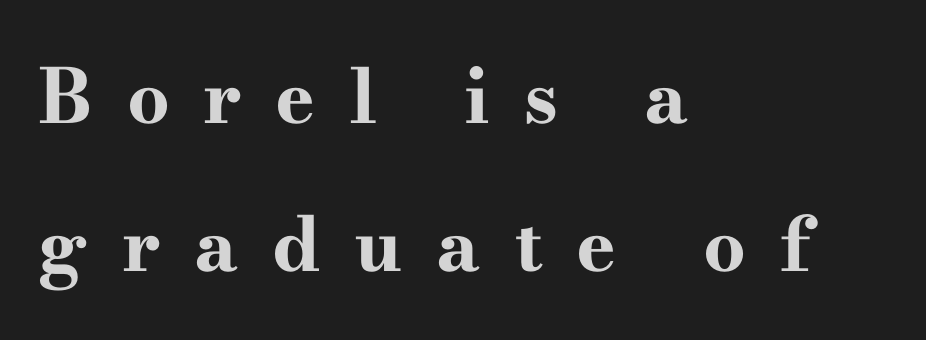
Q: Is the text bold? A: Yes.
Q: Is the text italic (slanted)? A: No, it is upright.
Q: Is the typeface a serif or a sans-serif typeface? A: Serif.
Q: Is the text underlined? A: No.
Q: How is the paragraph aligned? A: Left-aligned.
Q: Is the spacing between letters normal or unusually wide? A: Unusually wide.
Q: Is the spacing between lines tight, normal or loose? A: Loose.
Q: Width (condensed, normal, or wide)? A: Wide.
Q: Stroke contrast? A: High.
Q: x-height? A: Small.
Q: Monospaced? A: No.
